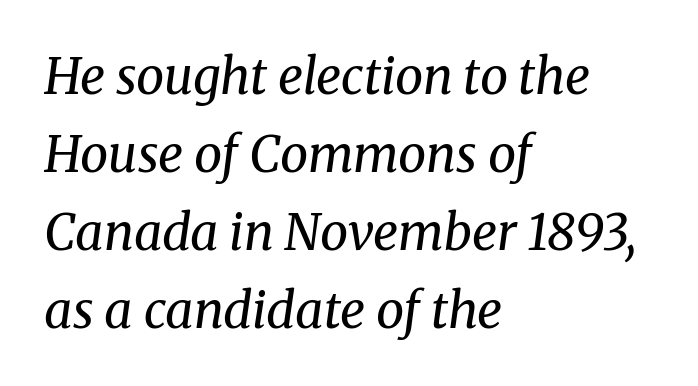
The image shows 50 px regular-weight serif type, italic (leaning right); set left-aligned, normal line spacing (1.56x), normal letter spacing, not underlined; medium stroke contrast and a medium x-height.
